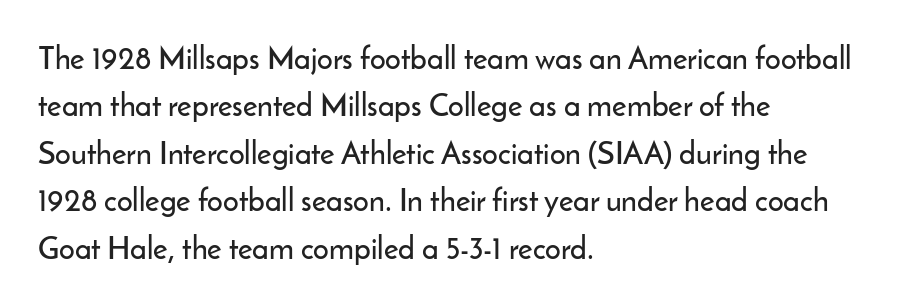
Q: Is the text italic (slanted)? A: No, it is upright.
Q: Is the typeface a serif or a sans-serif typeface? A: Sans-serif.
Q: Is the text underlined? A: No.
Q: How is the paragraph aligned? A: Left-aligned.
Q: Is the spacing between letters normal or unusually wide? A: Normal.
Q: Is the spacing between lines tight, normal or loose? A: Normal.
Q: Width (condensed, normal, or wide)? A: Normal.
Q: Stroke contrast? A: Low.
Q: x-height? A: Small.
Q: Monospaced? A: No.
